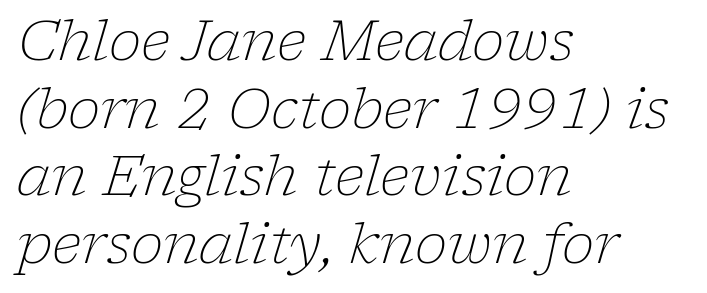
Q: Is the text bold? A: No.
Q: Is the text italic (slanted)? A: Yes, it leans right by about 17 degrees.
Q: Is the typeface a serif or a sans-serif typeface? A: Serif.
Q: Is the text underlined? A: No.
Q: How is the paragraph aligned? A: Left-aligned.
Q: Is the spacing between letters normal or unusually wide? A: Normal.
Q: Width (condensed, normal, or wide)? A: Normal.
Q: Stroke contrast? A: Low.
Q: x-height? A: Medium.
Q: Monospaced? A: No.
